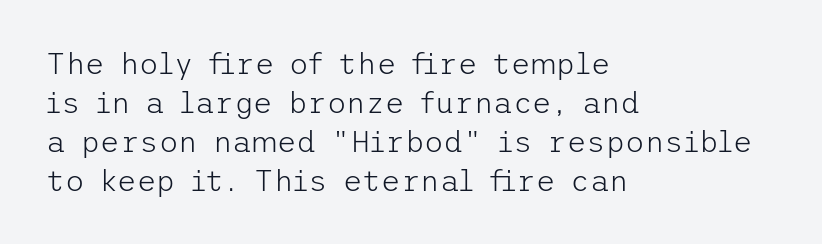
The image shows 30 px light sans-serif type, upright; set left-aligned, normal line spacing (1.3x), normal letter spacing, not underlined; low stroke contrast and a medium x-height.
